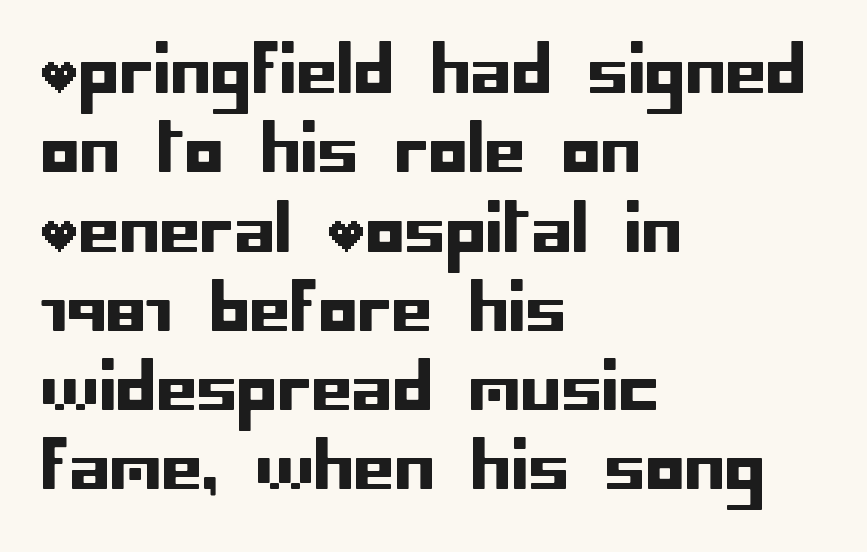
Q: Is the text italic (slanted)? A: No, it is upright.
Q: Is the typeface a serif or a sans-serif typeface? A: Sans-serif.
Q: Is the text underlined? A: No.
Q: How is the paragraph aligned? A: Left-aligned.
Q: Is the spacing between letters normal or unusually wide? A: Normal.
Q: Width (condensed, normal, or wide)? A: Normal.
Q: Stroke contrast? A: Low.
Q: x-height? A: Large.
